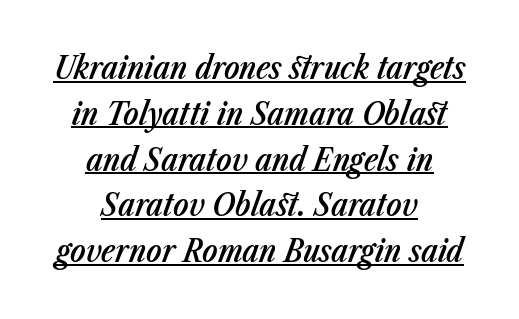
The image shows 32 px semibold, condensed type, italic (leaning right); set centered, normal line spacing (1.43x), normal letter spacing, underlined; low stroke contrast and a medium x-height.
